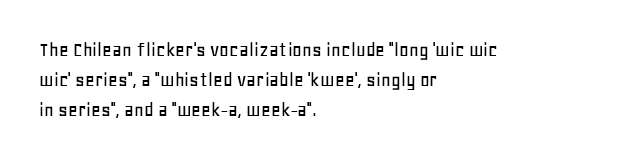
The image shows 21 px text type, upright; set left-aligned, normal line spacing (1.44x), normal letter spacing, not underlined.
